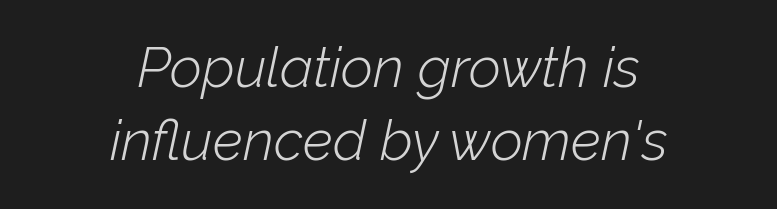
Q: Is the text bold? A: No.
Q: Is the text italic (slanted)? A: Yes, it leans right by about 12 degrees.
Q: Is the text underlined? A: No.
Q: How is the paragraph aligned? A: Centered.
Q: Is the spacing between letters normal or unusually wide? A: Normal.
Q: Is the spacing between lines tight, normal or loose? A: Normal.
Q: Width (condensed, normal, or wide)? A: Normal.
Q: Stroke contrast? A: Low.
Q: x-height? A: Medium.
Q: Monospaced? A: No.
